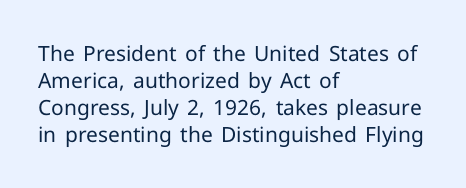
The passage shown is not underscored anywhere. Summary of vertical rhythm: regular, with standard interline spacing. The rag falls on the right side of this text block. Notice how the stems are strictly vertical — no italics here. Vertical stems look standard width or narrower in stroke.
